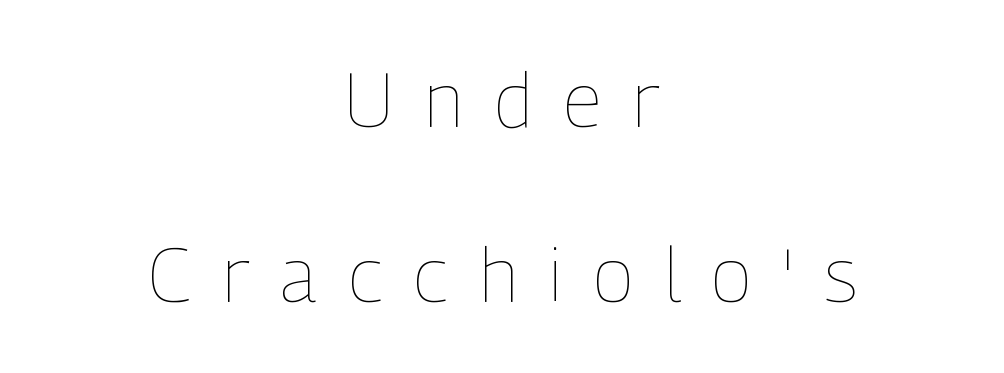
Rule under the text: the space is simply empty. Students, note that the glyphs here are deliberately spaced far apart. Successive baselines arrive slowly, with a big drop between each. Think of a printed novel: that variable character pitch is what you see here. Think standard paragraph weight, or any step lighter than that.
